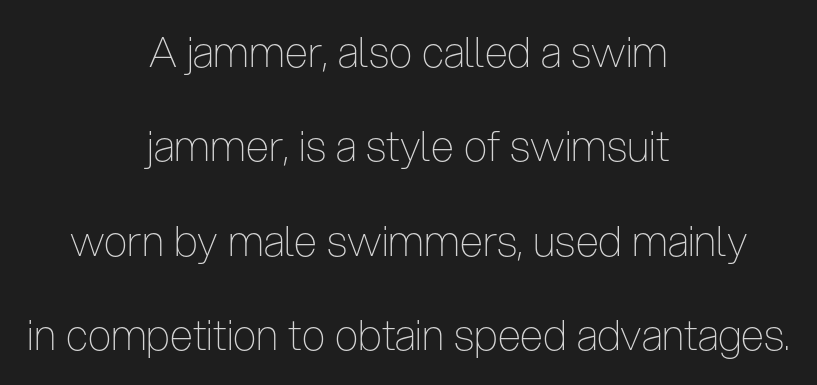
The image shows 42 px thin, condensed sans-serif type, upright; set centered, loose line spacing (2.25x), normal letter spacing, not underlined; low stroke contrast and a medium x-height.
